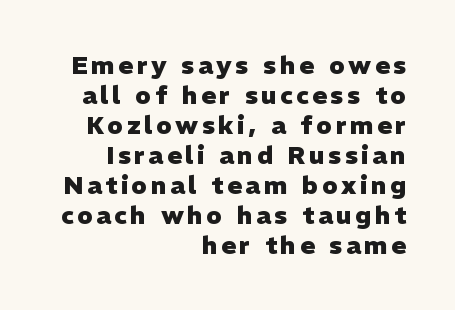
These lines are set flush right with a ragged left edge. Rule under the text: the space is simply empty. The characters look thick and weighty, a clear bold. A typesetter would mark this as roman, not italic.
